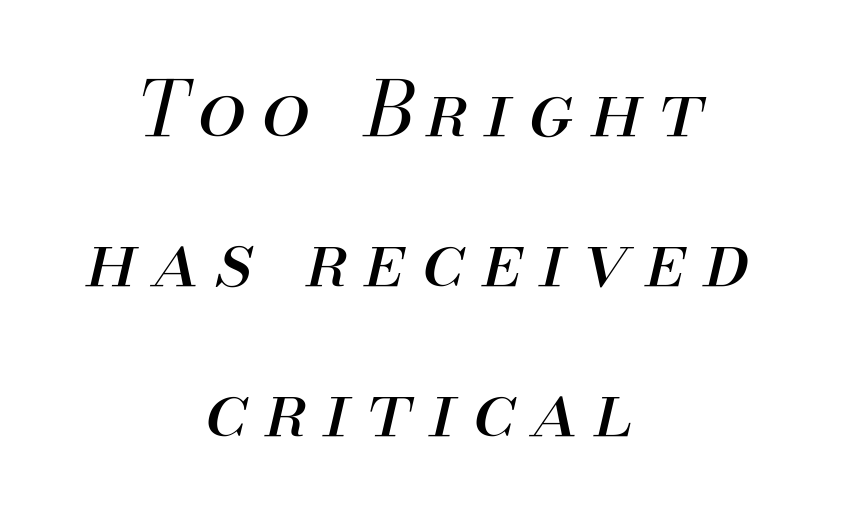
The glyphs look as if they've been sheared to an angle. Rows of type keep a wide berth in the vertical direction. A student would call this center alignment; a typographer would say set centered. The tracking jumps out immediately: characters are airy and widely separated. Is this a heavy cut? Hardly; it is regular or lighter.
